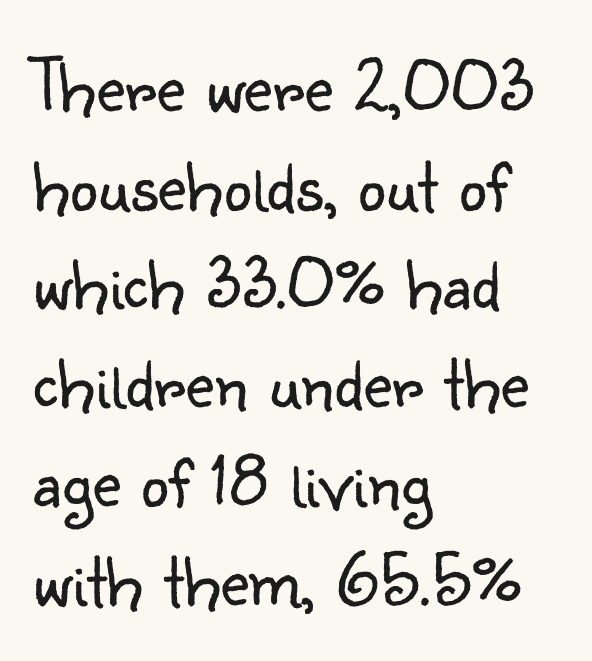
The image shows 79 px light sans-serif type, upright; set left-aligned, normal line spacing (1.25x), normal letter spacing, not underlined; low stroke contrast and a small x-height.
